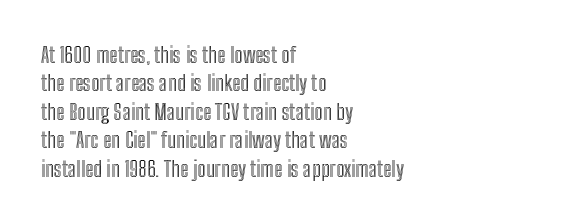
Does extra space separate the letters? No, they use regular spacing. Rows of type keep a routine distance in the vertical direction. Descender tails drop into unmarked territory. No italicization has been applied; the sample stays upright.
